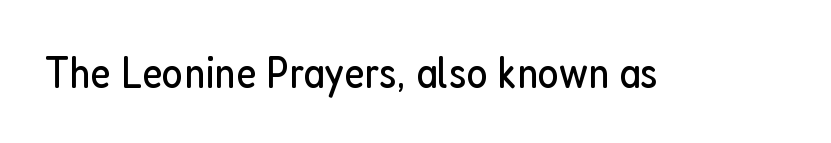
{"serif": "no", "italic": "no", "bold": "no", "weight": "regular", "width": "condensed", "stroke_contrast": "low", "x_height": "medium", "monospaced": "no", "underline": "no", "letter_spacing": "normal", "letter_spacing_em": 0.0, "glyph_px": 45}
